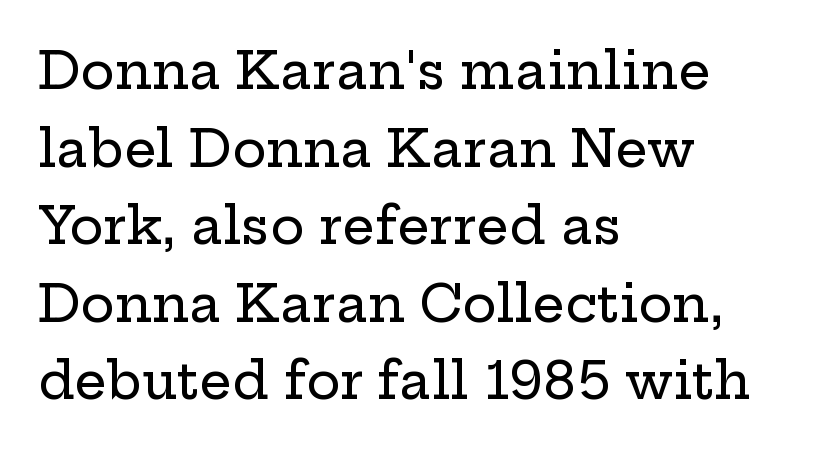
Q: Is the text italic (slanted)? A: No, it is upright.
Q: Is the typeface a serif or a sans-serif typeface? A: Serif.
Q: Is the text underlined? A: No.
Q: How is the paragraph aligned? A: Left-aligned.
Q: Is the spacing between letters normal or unusually wide? A: Normal.
Q: Is the spacing between lines tight, normal or loose? A: Normal.
Q: Width (condensed, normal, or wide)? A: Wide.
Q: Stroke contrast? A: Low.
Q: x-height? A: Medium.
Q: Monospaced? A: No.
